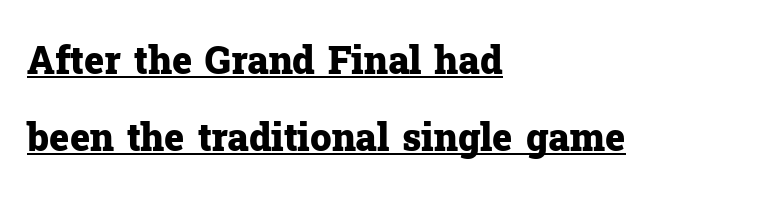
Character widths vary here, with narrow letters taking less room than wide ones. The sample has been set heavy, in full bold. The rendering shows small feet on the letterforms — a serif design. This sample carries an underscore along the baseline area. The lettering stays uniformly vertical, giving the passage a roman look. The rendering keeps characters at their native spacing.
